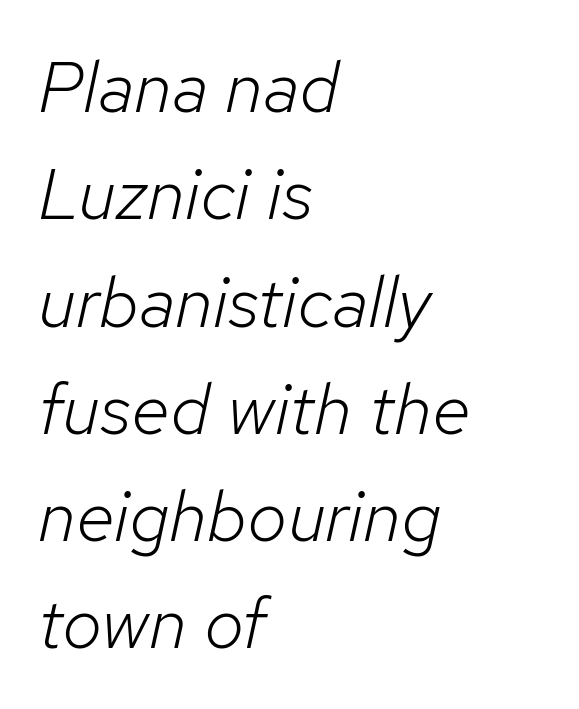
The image shows 72 px light type, italic (leaning right); set left-aligned, normal line spacing (1.49x), normal letter spacing, not underlined; low stroke contrast and a medium x-height.
